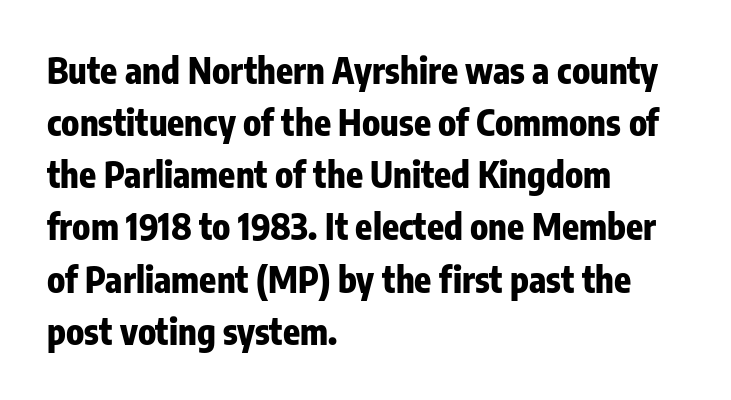
Q: Is the text bold? A: Yes.
Q: Is the text italic (slanted)? A: No, it is upright.
Q: Is the typeface a serif or a sans-serif typeface? A: Sans-serif.
Q: Is the text underlined? A: No.
Q: How is the paragraph aligned? A: Left-aligned.
Q: Is the spacing between letters normal or unusually wide? A: Normal.
Q: Is the spacing between lines tight, normal or loose? A: Normal.
Q: Width (condensed, normal, or wide)? A: Condensed.
Q: Stroke contrast? A: Low.
Q: x-height? A: Medium.
Q: Monospaced? A: No.
